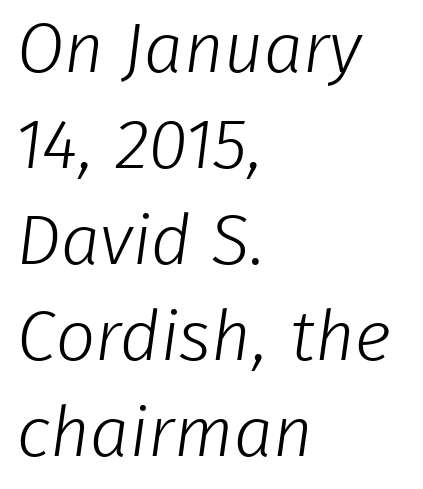
Note the varied advance widths — an 'i' is clearly narrower than an 'm'. A quiet, ordinary-to-light weight characterises the typeface. Descenders are the only things crossing below the line. Regarding leading, the lines here are spaced in the standard way. These lines keep a tight, regular rhythm from letter to letter.
